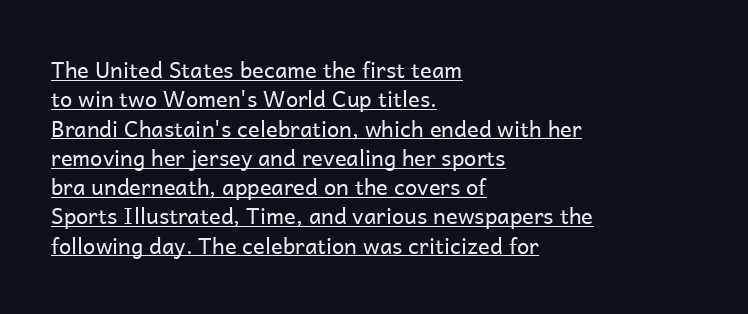
Q: Is the text bold? A: No.
Q: Is the text italic (slanted)? A: No, it is upright.
Q: Is the text underlined? A: Yes.
Q: How is the paragraph aligned? A: Left-aligned.
Q: Is the spacing between letters normal or unusually wide? A: Normal.
Q: Is the spacing between lines tight, normal or loose? A: Normal.
